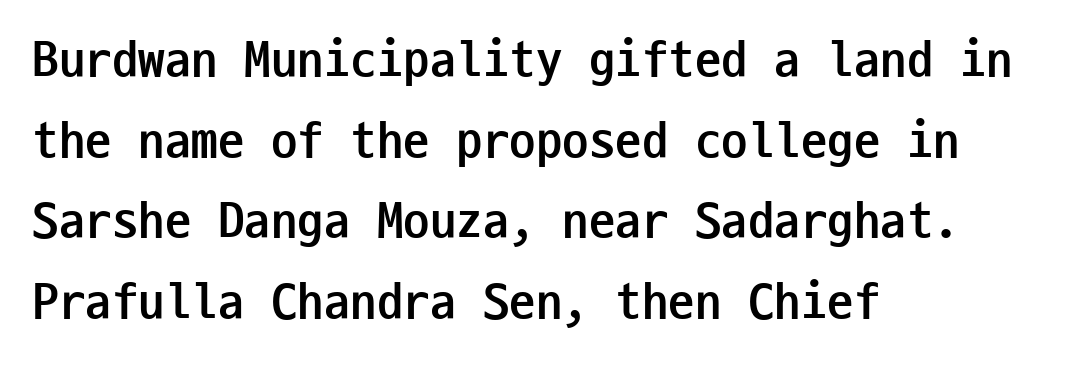
Q: Is the text bold? A: Yes.
Q: Is the text italic (slanted)? A: No, it is upright.
Q: Is the typeface a serif or a sans-serif typeface? A: Sans-serif.
Q: Is the text underlined? A: No.
Q: How is the paragraph aligned? A: Left-aligned.
Q: Is the spacing between letters normal or unusually wide? A: Normal.
Q: Is the spacing between lines tight, normal or loose? A: Normal.
Q: Width (condensed, normal, or wide)? A: Condensed.
Q: Stroke contrast? A: Low.
Q: x-height? A: Medium.
Q: Monospaced? A: Yes.
